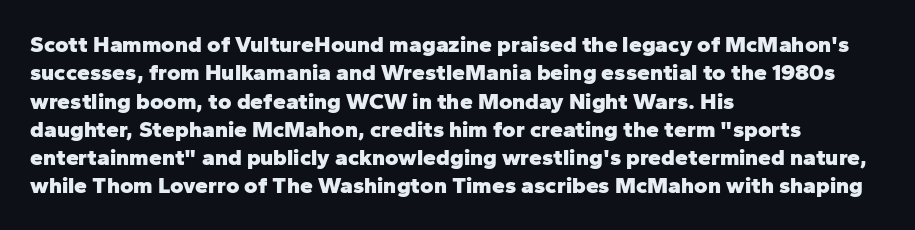
Plain, unruled lines of type. Heft: maximum for text — a bold. The tracking reads as untouched default to a designer's eye. Nope, not italic — everything's standing straight.
